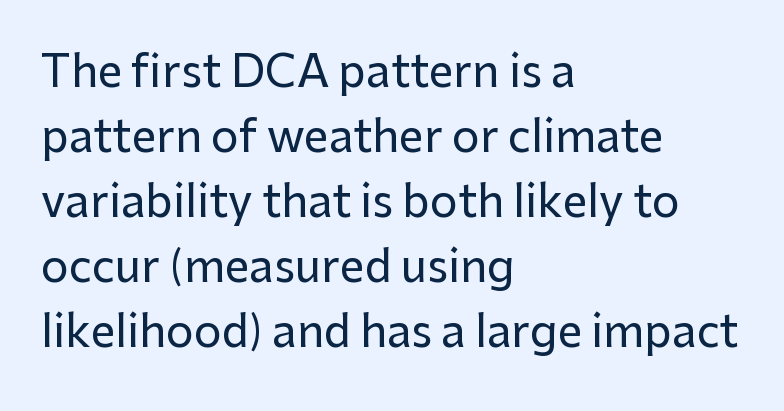
The image shows 44 px sans-serif type, upright; set left-aligned, normal line spacing (1.48x), normal letter spacing, not underlined; low stroke contrast and a medium x-height.
